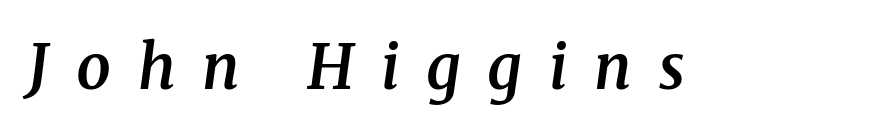
The passage shown is typeset with a serif family. Someone cranked the tracking dial way up on this one. The letters are slanted; this is an italic face. These lines are rendered in a variable-pitch font. The rendering uses a semibold face; strokes are thickened but not to full bold. Decoration check: the copy has no underline.
